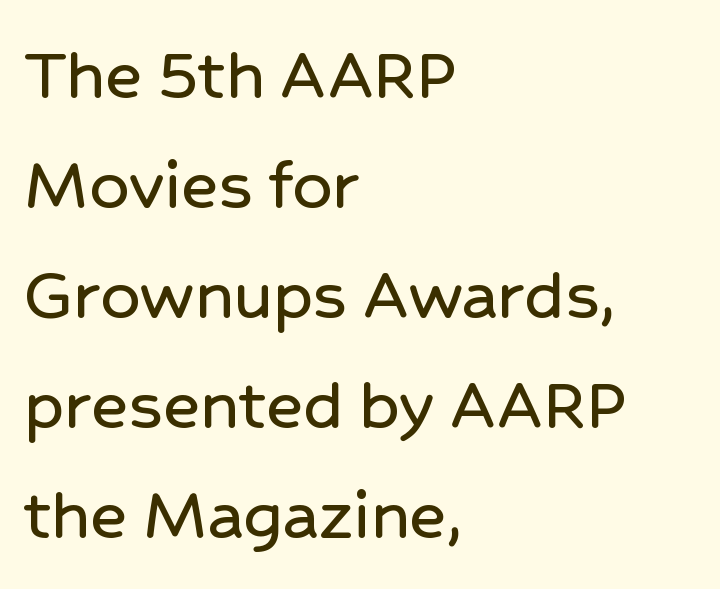
Q: Is the text italic (slanted)? A: No, it is upright.
Q: Is the typeface a serif or a sans-serif typeface? A: Sans-serif.
Q: Is the text underlined? A: No.
Q: How is the paragraph aligned? A: Left-aligned.
Q: Is the spacing between letters normal or unusually wide? A: Normal.
Q: Is the spacing between lines tight, normal or loose? A: Normal.
Q: Width (condensed, normal, or wide)? A: Normal.
Q: Stroke contrast? A: Low.
Q: x-height? A: Medium.
Q: Monospaced? A: No.
